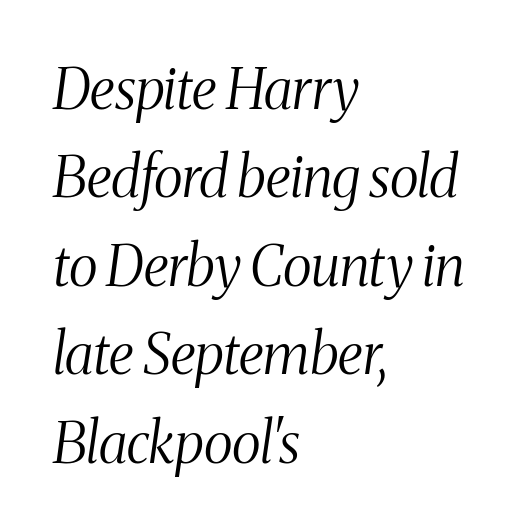
{"serif": "yes", "italic": "yes", "lean": "right", "slant_degrees": 8, "bold": "no", "weight": "light", "width": "condensed", "stroke_contrast": "medium", "x_height": "medium", "monospaced": "no", "underline": "no", "align": "left", "line_spacing": "normal", "line_spacing_ratio": 1.58, "letter_spacing": "normal", "letter_spacing_em": 0.0, "glyph_px": 56}
